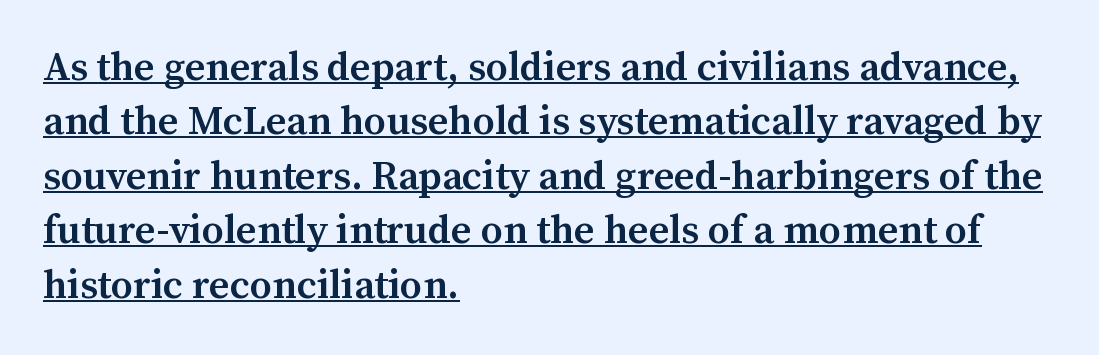
{"serif": "yes", "italic": "no", "bold": "semi", "weight": "semibold", "width": "normal", "stroke_contrast": "medium", "x_height": "medium", "monospaced": "no", "underline": "yes", "align": "left", "line_spacing": "normal", "line_spacing_ratio": 1.36, "letter_spacing": "normal", "letter_spacing_em": 0.0, "glyph_px": 40}
